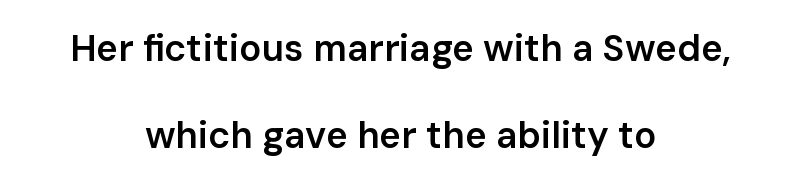
Q: Is the text bold? A: Semi-bold.
Q: Is the text italic (slanted)? A: No, it is upright.
Q: Is the typeface a serif or a sans-serif typeface? A: Sans-serif.
Q: Is the text underlined? A: No.
Q: How is the paragraph aligned? A: Centered.
Q: Is the spacing between letters normal or unusually wide? A: Normal.
Q: Is the spacing between lines tight, normal or loose? A: Loose.
Q: Width (condensed, normal, or wide)? A: Normal.
Q: Stroke contrast? A: Low.
Q: x-height? A: Medium.
Q: Monospaced? A: No.
